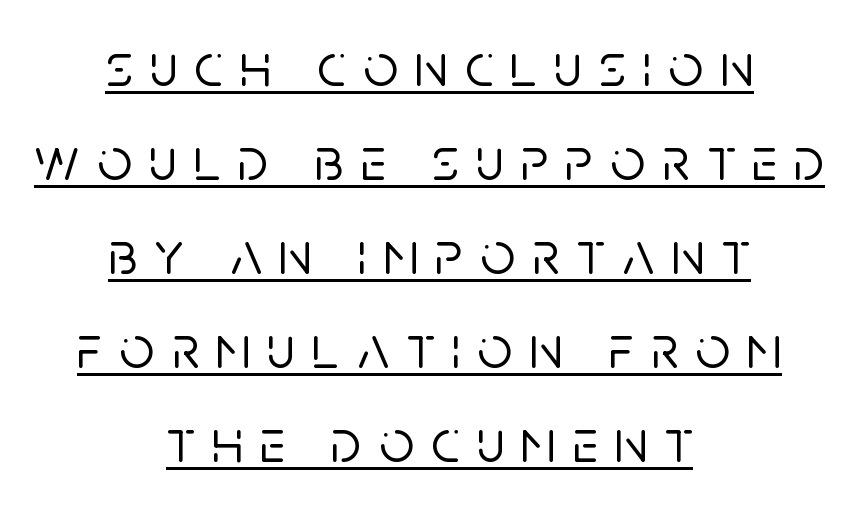
The image shows 61 px sans-serif type, upright; set centered, normal line spacing (1.54x), unusually wide letter spacing (+0.28 em), underlined; low stroke contrast and a large x-height.
